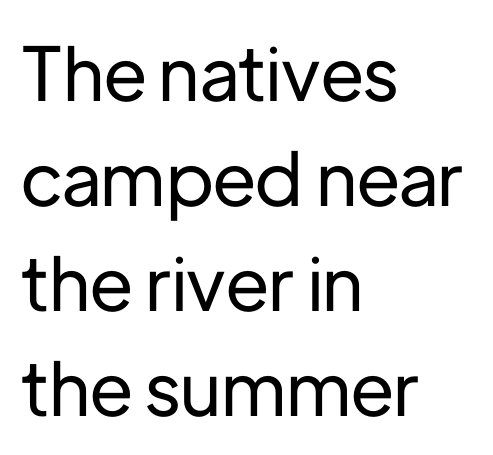
The image shows 74 px sans-serif type, upright; set left-aligned, normal line spacing (1.42x), normal letter spacing, not underlined; low stroke contrast and a medium x-height.
